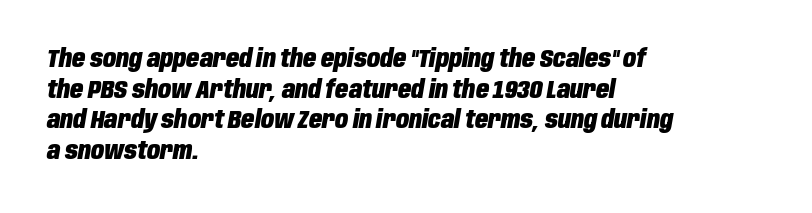
{"italic": "yes", "lean": "right", "slant_degrees": 10, "bold": "yes", "underline": "no", "align": "left", "line_spacing": "normal", "line_spacing_ratio": 1.28, "letter_spacing": "normal", "letter_spacing_em": 0.0, "glyph_px": 24}
